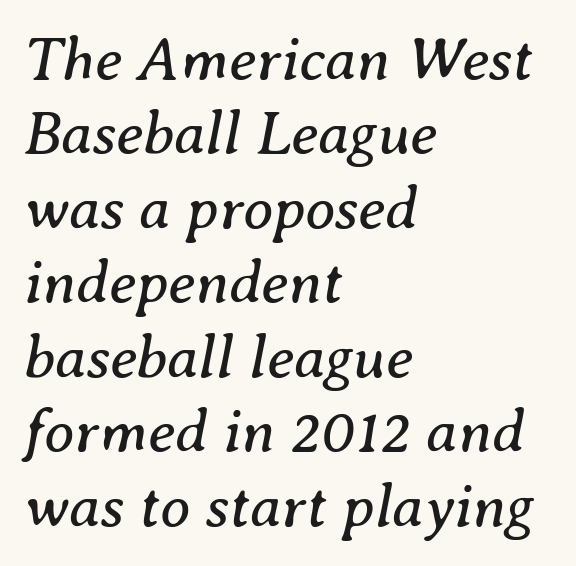
{"serif": "yes", "italic": "yes", "lean": "right", "slant_degrees": 8, "bold": "no", "weight": "regular", "width": "normal", "stroke_contrast": "medium", "x_height": "medium", "monospaced": "no", "underline": "no", "align": "left", "line_spacing_ratio": 1.22, "letter_spacing": "normal", "letter_spacing_em": 0.0, "glyph_px": 61}
